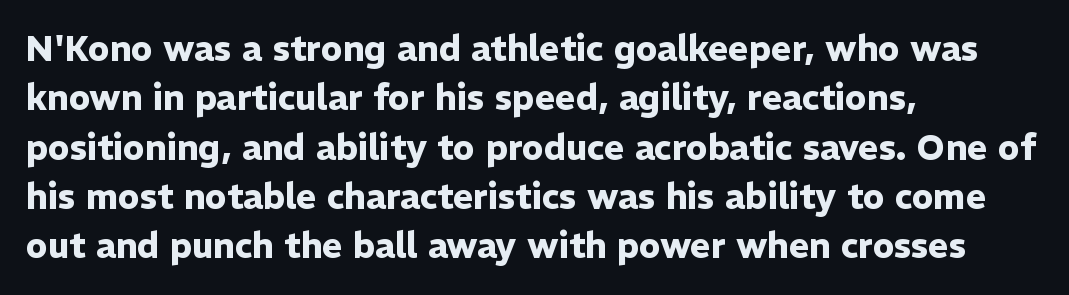
Line spacing here is normal. Nothing sits at the stroke ends, so this counts as sans-serif. The string is rendered with underlining switched off. Character widths vary here, with narrow letters taking less room than wide ones. A full-strength bold gives these letters their thick strokes.
